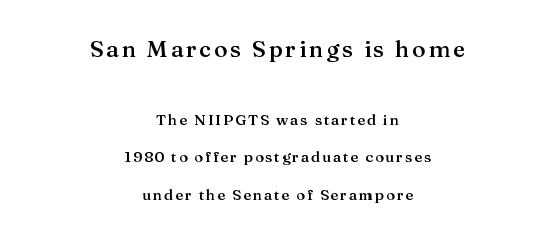
{"italic": "no", "bold": "semi", "underline": "no", "align": "center", "line_spacing": "loose", "line_spacing_ratio": 2.5, "larger_block": "first", "size_ratio": 1.53, "glyph_px": 23}
